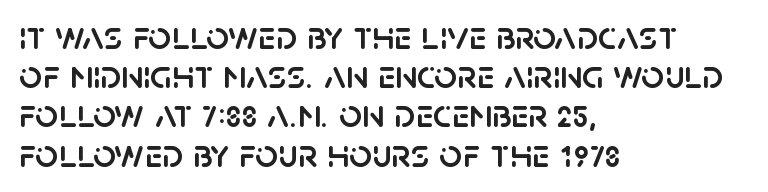
Q: Is the text italic (slanted)? A: No, it is upright.
Q: Is the typeface a serif or a sans-serif typeface? A: Sans-serif.
Q: Is the text underlined? A: No.
Q: How is the paragraph aligned? A: Left-aligned.
Q: Is the spacing between letters normal or unusually wide? A: Normal.
Q: Is the spacing between lines tight, normal or loose? A: Tight.
Q: Width (condensed, normal, or wide)? A: Normal.
Q: Stroke contrast? A: Low.
Q: x-height? A: Large.
Q: Monospaced? A: No.
